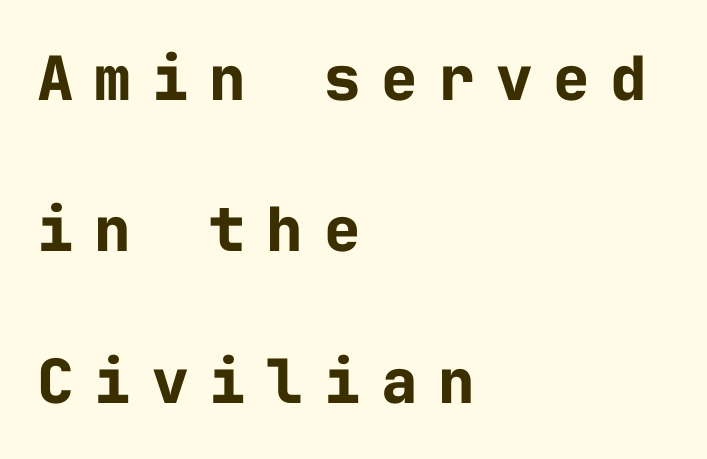
Descender tails drop into unmarked territory. Horizontal alignment here is leftward, the default for most running prose. Serifs: no, the terminals of the letterforms are clean. Loose tracking; the words dissolve into strings of separated letters. Baseline-to-baseline distance is far greater than the letter height.
